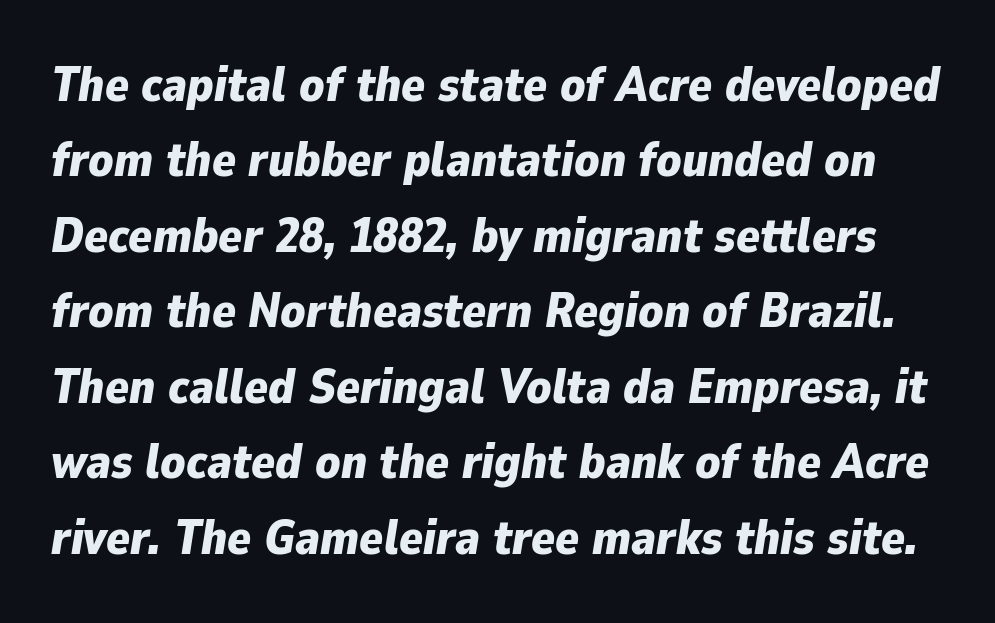
Descenders are the only things crossing below the line. Successive baselines arrive at the customary interval. How are the letters spaced? Ordinarily, with no added tracking. Looks like regular typesetting: each glyph gets only the width it needs. This sample uses an oblique cut, with every glyph tilted off the vertical.
